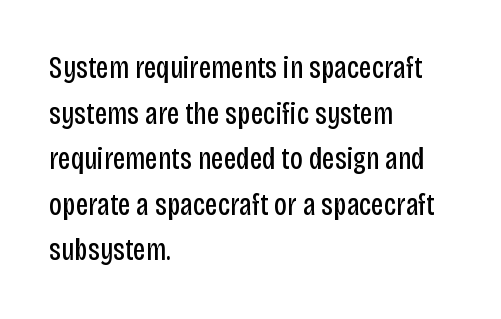
Q: Is the text bold? A: No.
Q: Is the text italic (slanted)? A: No, it is upright.
Q: Is the typeface a serif or a sans-serif typeface? A: Sans-serif.
Q: Is the text underlined? A: No.
Q: How is the paragraph aligned? A: Left-aligned.
Q: Is the spacing between letters normal or unusually wide? A: Normal.
Q: Is the spacing between lines tight, normal or loose? A: Normal.
Q: Width (condensed, normal, or wide)? A: Condensed.
Q: Stroke contrast? A: Low.
Q: x-height? A: Large.
Q: Monospaced? A: No.
